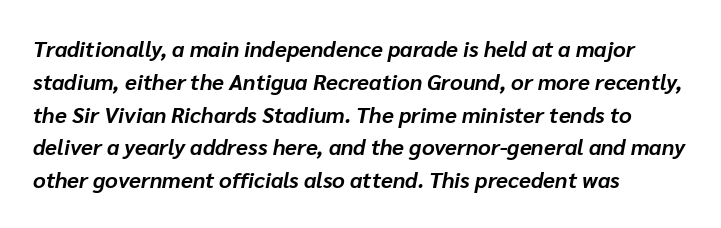
Has an underline been added? It has not. Summary of weight: heavy, a full bold. Leading: standard. In terms of posture, this sample is oblique.
